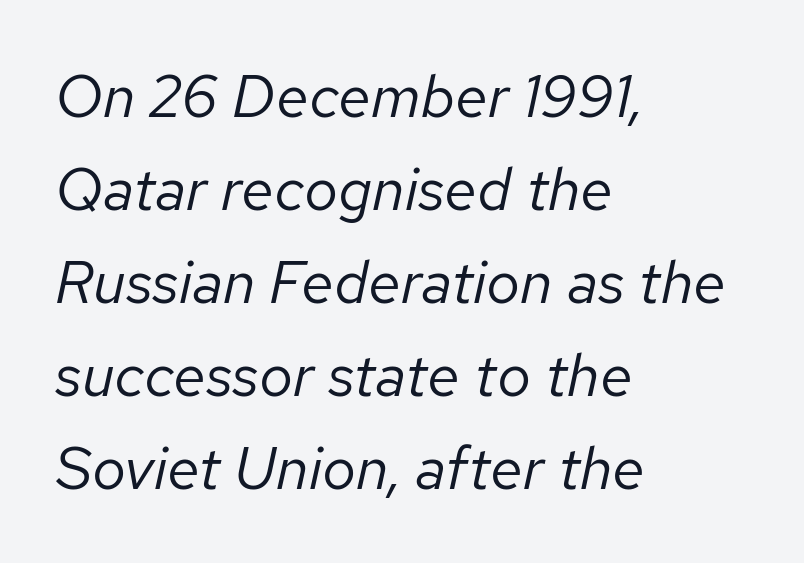
Q: Is the text bold? A: No.
Q: Is the text italic (slanted)? A: Yes, it leans right by about 12 degrees.
Q: Is the text underlined? A: No.
Q: How is the paragraph aligned? A: Left-aligned.
Q: Is the spacing between letters normal or unusually wide? A: Normal.
Q: Is the spacing between lines tight, normal or loose? A: Normal.
Q: Width (condensed, normal, or wide)? A: Normal.
Q: Stroke contrast? A: Low.
Q: x-height? A: Medium.
Q: Monospaced? A: No.
